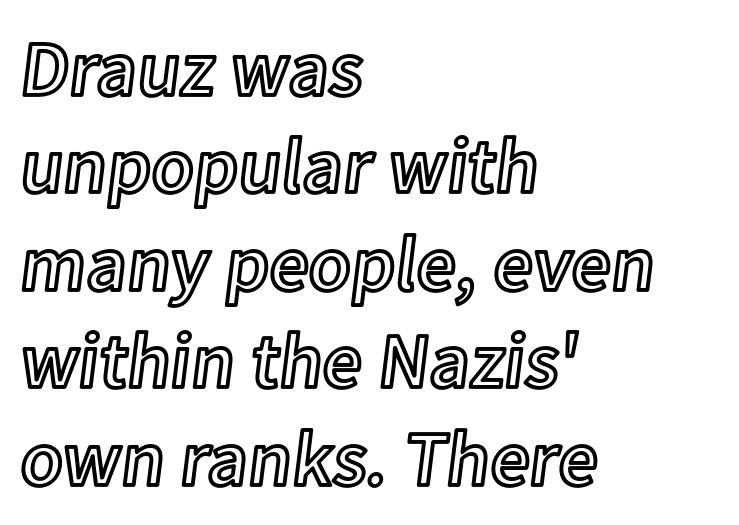
{"width": "normal", "x_height": "medium", "monospaced": "no", "underline": "no", "align": "left", "line_spacing": "normal", "line_spacing_ratio": 1.25, "letter_spacing": "normal", "letter_spacing_em": 0.0, "glyph_px": 78}
